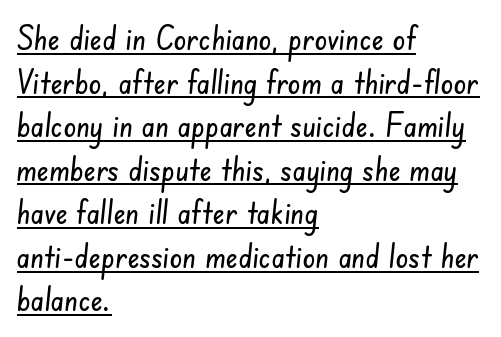
{"serif": "no", "width": "condensed", "stroke_contrast": "low", "x_height": "small", "monospaced": "no", "underline": "yes", "align": "left", "line_spacing": "normal", "line_spacing_ratio": 1.36, "letter_spacing": "normal", "letter_spacing_em": 0.0, "glyph_px": 32}
